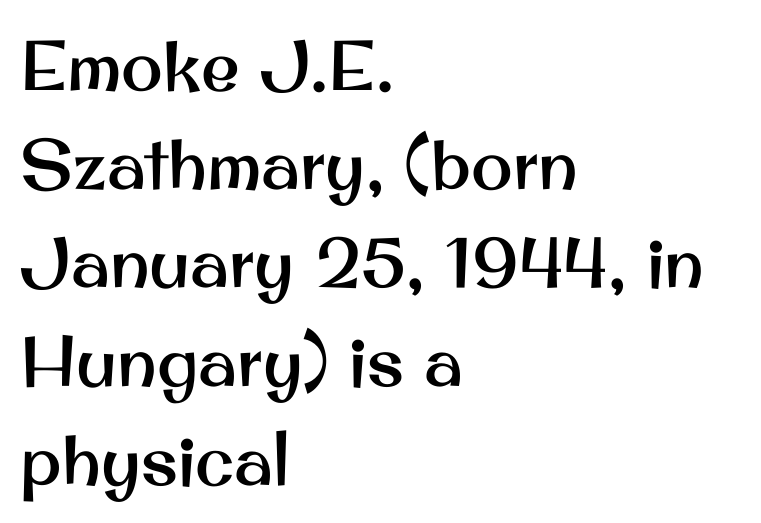
Decoration check: the copy has no underline. This is the regular roman posture of the typeface. This sample has the flowing, uneven cadence of proportional lettering. The line texture is even and compact thanks to regular tracking. The space between consecutive lines is moderate. A classic flush-left, rag-right setting is used for this passage.
